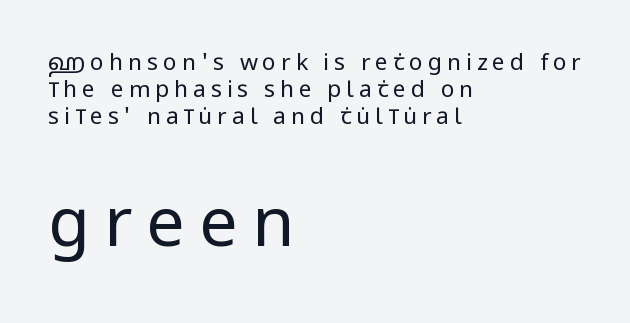
Q: Is the text bold? A: No.
Q: Is the text italic (slanted)? A: No, it is upright.
Q: Is the typeface a serif or a sans-serif typeface? A: Sans-serif.
Q: Is the text underlined? A: No.
Q: How is the paragraph aligned? A: Left-aligned.
Q: Is the spacing between letters normal or unusually wide? A: Unusually wide.
Q: Which block of text is set in a larger size, the first (top) or the second (bottom)? A: The second (bottom) one.
Q: Width (condensed, normal, or wide)? A: Condensed.
Q: Stroke contrast? A: Low.
Q: x-height? A: Large.
Q: Monospaced? A: No.
